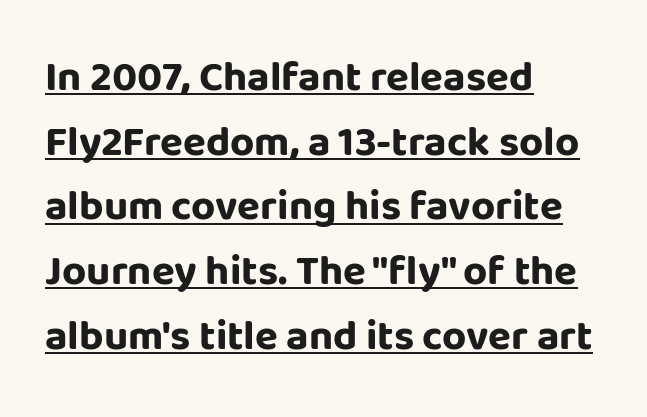
The image shows 42 px bold sans-serif type, upright; set left-aligned, normal line spacing (1.54x), normal letter spacing, underlined; low stroke contrast and a large x-height.
